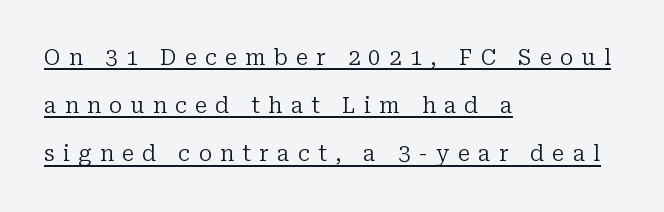
Q: Is the text bold? A: No.
Q: Is the text italic (slanted)? A: No, it is upright.
Q: Is the text underlined? A: Yes.
Q: How is the paragraph aligned? A: Left-aligned.
Q: Is the spacing between letters normal or unusually wide? A: Unusually wide.
Q: Is the spacing between lines tight, normal or loose? A: Loose.
